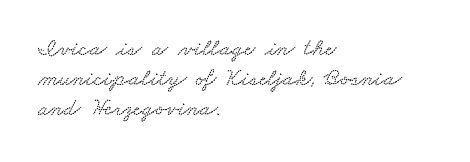
{"underline": "no", "align": "left", "line_spacing": "normal", "line_spacing_ratio": 1.26, "letter_spacing": "normal", "letter_spacing_em": 0.0, "glyph_px": 24}
